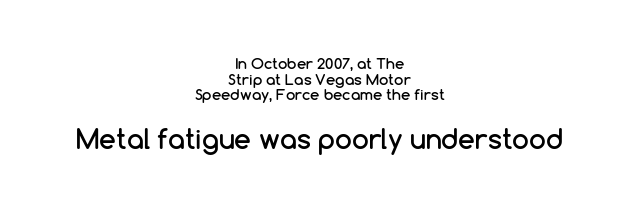
Q: Is the text italic (slanted)? A: No, it is upright.
Q: Is the text underlined? A: No.
Q: How is the paragraph aligned? A: Centered.
Q: Is the spacing between letters normal or unusually wide? A: Normal.
Q: Is the spacing between lines tight, normal or loose? A: Tight.
Q: Which block of text is set in a larger size, the first (top) or the second (bottom)? A: The second (bottom) one.
